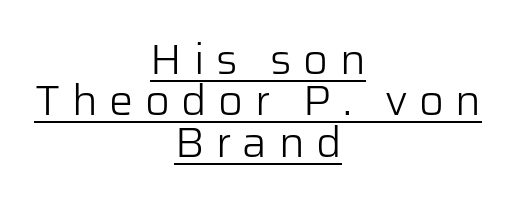
{"serif": "no", "italic": "no", "bold": "no", "weight": "light", "width": "normal", "stroke_contrast": "low", "x_height": "medium", "monospaced": "no", "underline": "yes", "align": "center", "line_spacing": "tight", "line_spacing_ratio": 0.96, "letter_spacing": "wide", "letter_spacing_em": 0.27, "glyph_px": 43}
